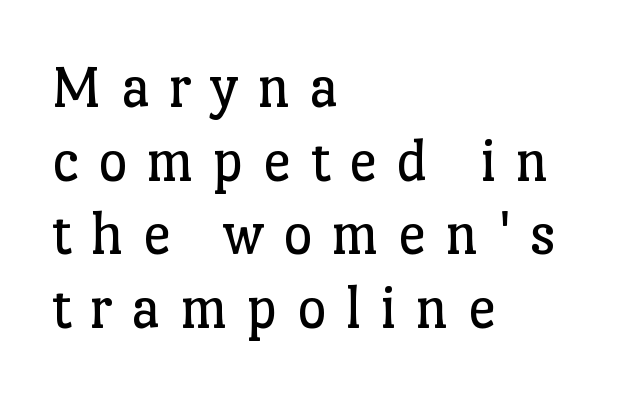
The face used here is proportionally spaced, like ordinary book or web type. The typeface has the unassuming heft of standard copy or less. Between one letter and the next there's a generous, obvious gap. To sum up the face: it has serifs.
